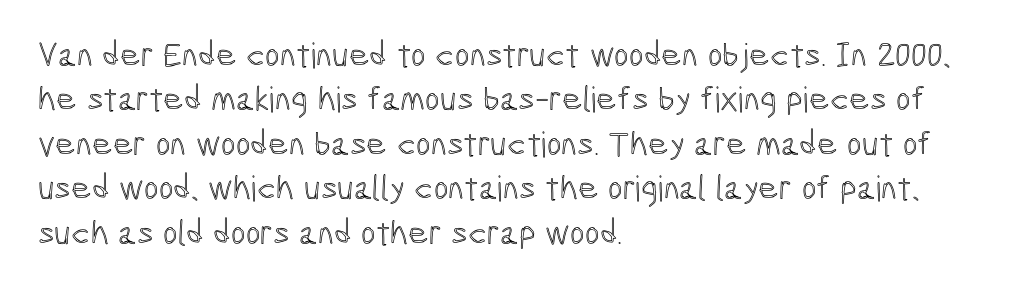
{"italic": "no", "width": "condensed", "x_height": "medium", "monospaced": "no", "underline": "no", "align": "left", "line_spacing": "normal", "line_spacing_ratio": 1.27, "letter_spacing": "normal", "letter_spacing_em": 0.0, "glyph_px": 35}
